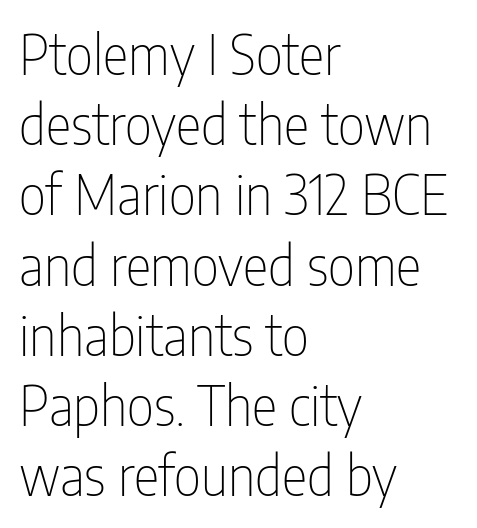
{"serif": "no", "italic": "no", "bold": "no", "weight": "thin", "width": "condensed", "stroke_contrast": "low", "x_height": "medium", "monospaced": "no", "underline": "no", "align": "left", "line_spacing": "normal", "line_spacing_ratio": 1.3, "letter_spacing": "normal", "letter_spacing_em": 0.0, "glyph_px": 54}
